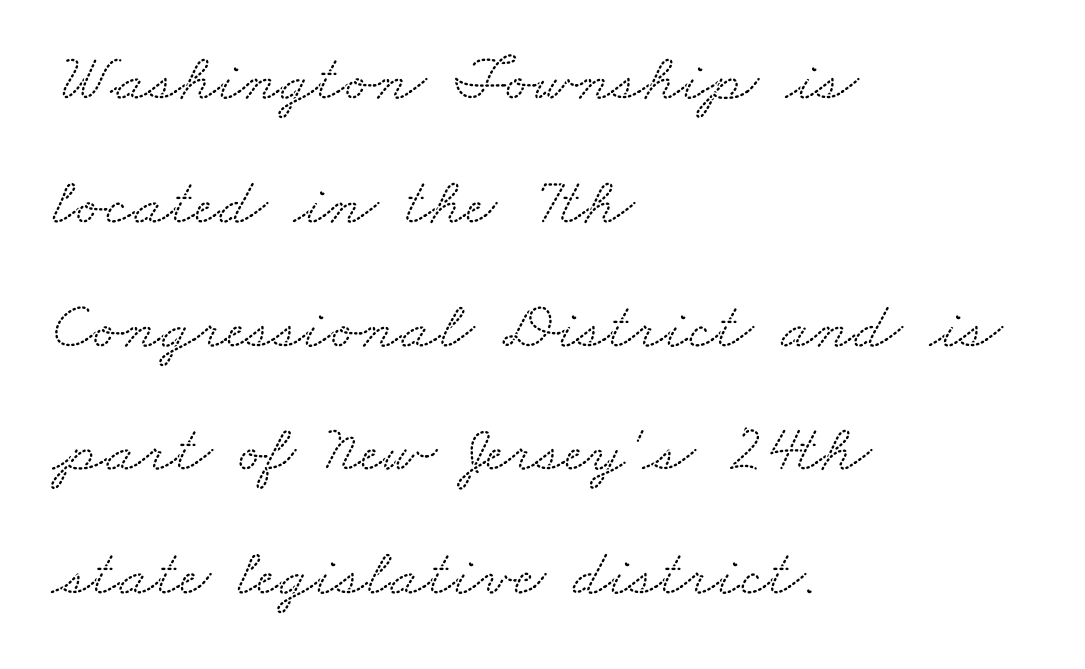
The typeface chosen for these lines features serifs. Varying glyph widths throughout — classic text-font behaviour. Honestly, the letter spacing is just normal — you wouldn't notice it. Leftover space on each line is placed entirely after the last word. Honestly, there is no underline to notice here at all.
